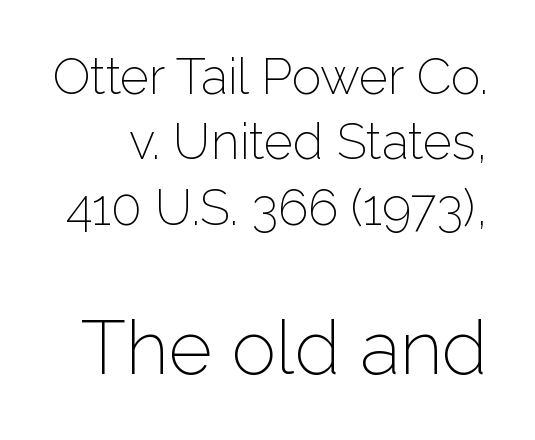
Q: Is the text bold? A: No.
Q: Is the text italic (slanted)? A: No, it is upright.
Q: Is the typeface a serif or a sans-serif typeface? A: Sans-serif.
Q: Is the text underlined? A: No.
Q: Is the spacing between letters normal or unusually wide? A: Normal.
Q: Is the spacing between lines tight, normal or loose? A: Normal.
Q: Which block of text is set in a larger size, the first (top) or the second (bottom)? A: The second (bottom) one.
Q: Width (condensed, normal, or wide)? A: Normal.
Q: Stroke contrast? A: Low.
Q: x-height? A: Medium.
Q: Monospaced? A: No.
